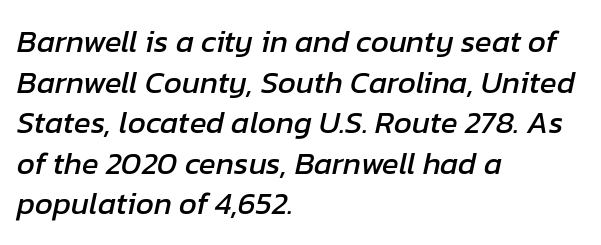
Q: Is the text italic (slanted)? A: Yes, it leans right by about 12 degrees.
Q: Is the text underlined? A: No.
Q: How is the paragraph aligned? A: Left-aligned.
Q: Is the spacing between letters normal or unusually wide? A: Normal.
Q: Is the spacing between lines tight, normal or loose? A: Normal.
Q: Width (condensed, normal, or wide)? A: Normal.
Q: Stroke contrast? A: Low.
Q: x-height? A: Medium.
Q: Monospaced? A: No.
